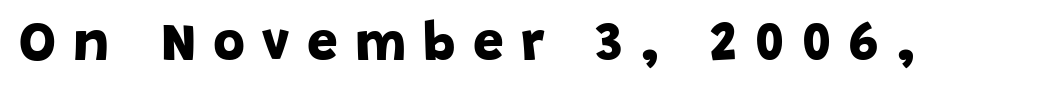
Q: Is the text bold? A: Yes.
Q: Is the typeface a serif or a sans-serif typeface? A: Sans-serif.
Q: Is the text underlined? A: No.
Q: Is the spacing between letters normal or unusually wide? A: Unusually wide.
Q: Width (condensed, normal, or wide)? A: Normal.
Q: Stroke contrast? A: Low.
Q: x-height? A: Large.
Q: Monospaced? A: No.
